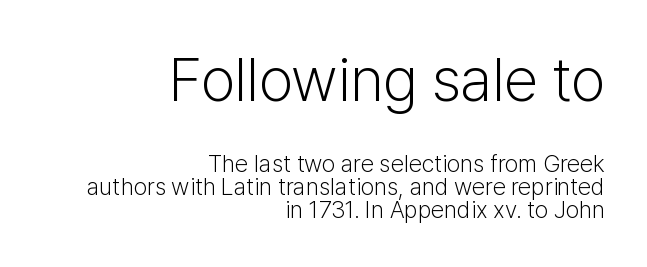
Q: Is the text bold? A: No.
Q: Is the text italic (slanted)? A: No, it is upright.
Q: Is the typeface a serif or a sans-serif typeface? A: Sans-serif.
Q: Is the text underlined? A: No.
Q: How is the paragraph aligned? A: Right-aligned.
Q: Is the spacing between letters normal or unusually wide? A: Normal.
Q: Is the spacing between lines tight, normal or loose? A: Tight.
Q: Which block of text is set in a larger size, the first (top) or the second (bottom)? A: The first (top) one.
Q: Width (condensed, normal, or wide)? A: Normal.
Q: Stroke contrast? A: Low.
Q: x-height? A: Medium.
Q: Monospaced? A: No.
